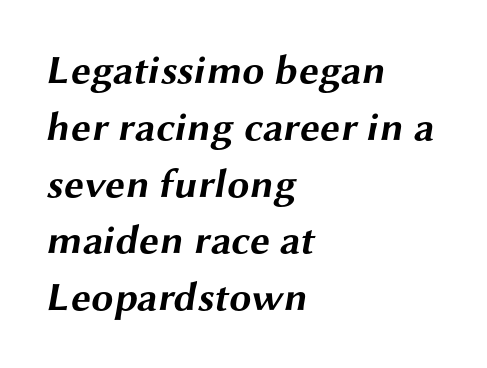
Nothing unusual about the tracking: characters are spaced as the font intends. Each letter keeps its own natural width here, so spacing adapts to shape. A dark, heavy texture on the line: the type is bold. The passage shown stacks its lines at a standard gap.
